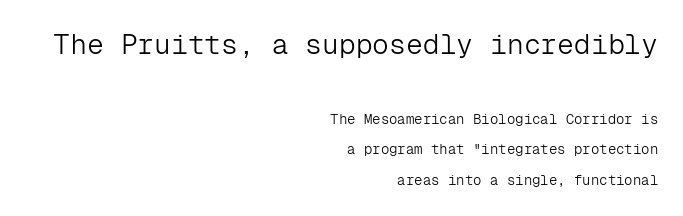
The image shows 28 px light sans-serif type, upright, monospaced; set right-aligned, loose line spacing (2.19x), normal letter spacing, not underlined; the first (top) block is 2.0x larger; low stroke contrast and a medium x-height.
